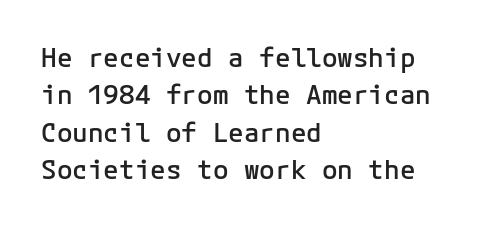
One-word summary of the alignment: left. A bit beefed up — I'd call it semibold rather than bold. Normally led — the rows are evenly, conventionally spaced. Bare-footed words on every line. If you drew a line through each stem, it would be perfectly vertical.
